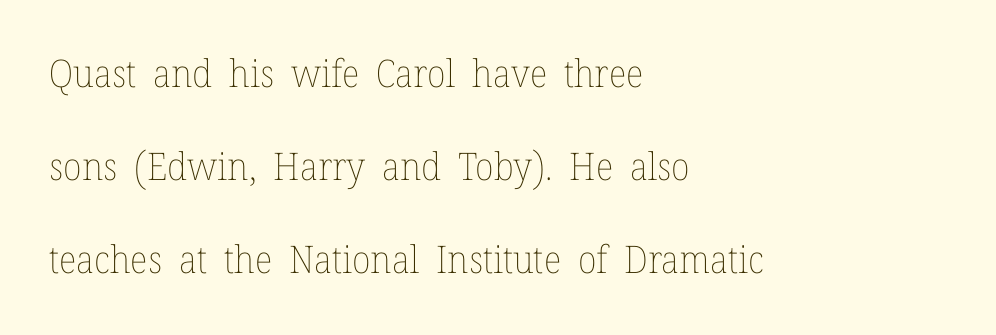
The image shows 38 px thin type, upright; set left-aligned, loose line spacing (2.45x), normal letter spacing, not underlined; low stroke contrast and a medium x-height.
